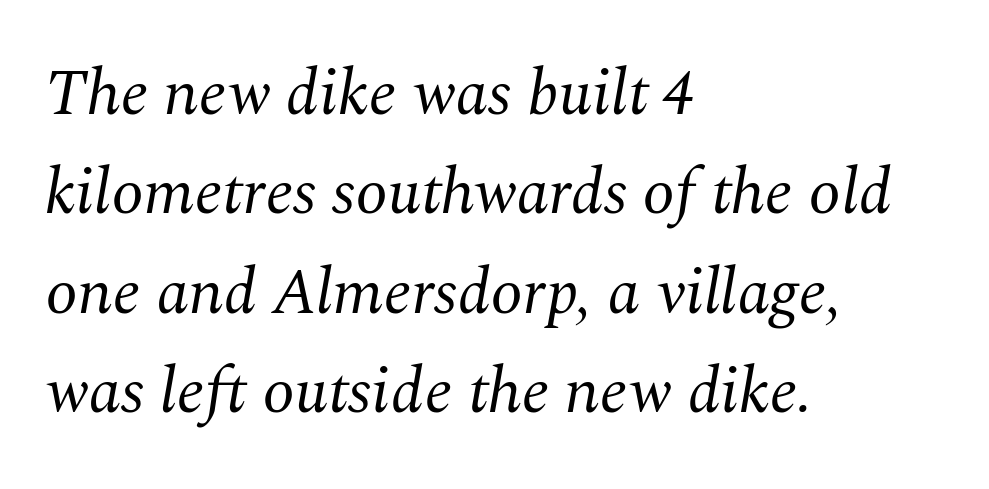
{"serif": "yes", "italic": "yes", "lean": "right", "slant_degrees": 10, "bold": "no", "weight": "regular", "width": "normal", "stroke_contrast": "medium", "x_height": "medium", "monospaced": "no", "underline": "no", "align": "left", "line_spacing": "normal", "line_spacing_ratio": 1.53, "letter_spacing": "normal", "letter_spacing_em": 0.0, "glyph_px": 65}
